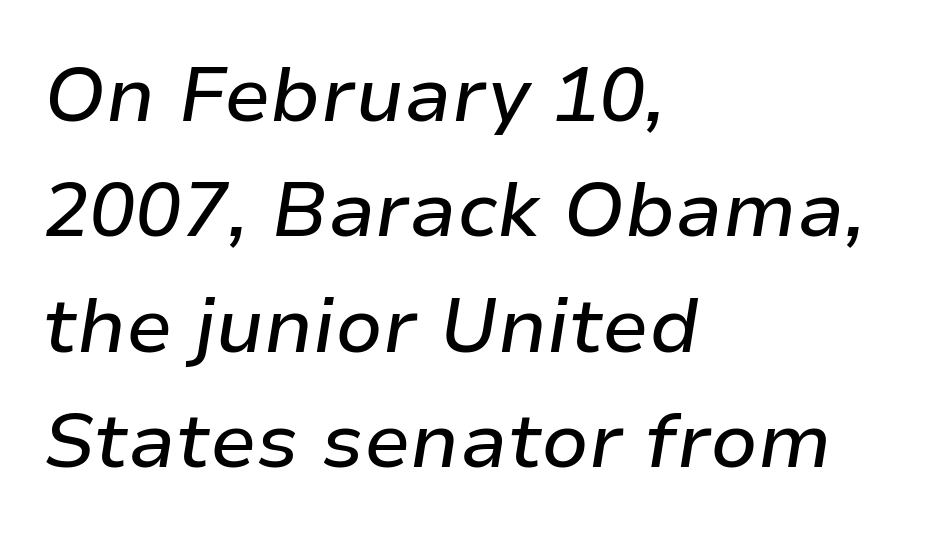
The image shows 77 px text type, italic (leaning right); set left-aligned, normal line spacing (1.5x), normal letter spacing, not underlined; low stroke contrast and a medium x-height.
